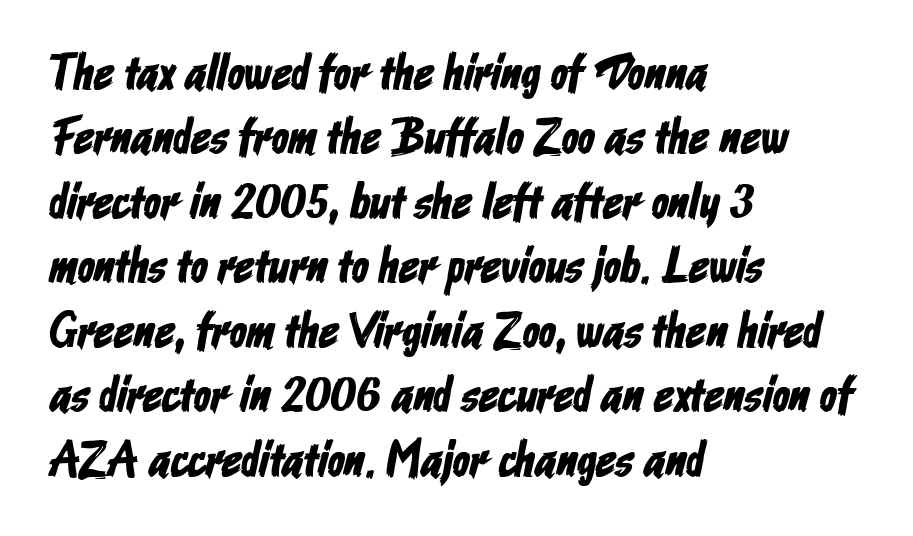
The image shows 50 px condensed sans-serif type; set left-aligned, normal line spacing (1.29x), normal letter spacing, not underlined; low stroke contrast and a medium x-height.
